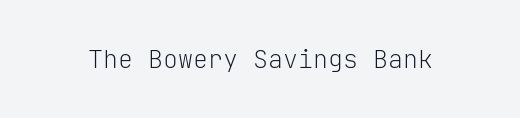
Q: Is the text bold? A: No.
Q: Is the text italic (slanted)? A: No, it is upright.
Q: Is the text underlined? A: No.
Q: Is the spacing between letters normal or unusually wide? A: Normal.
